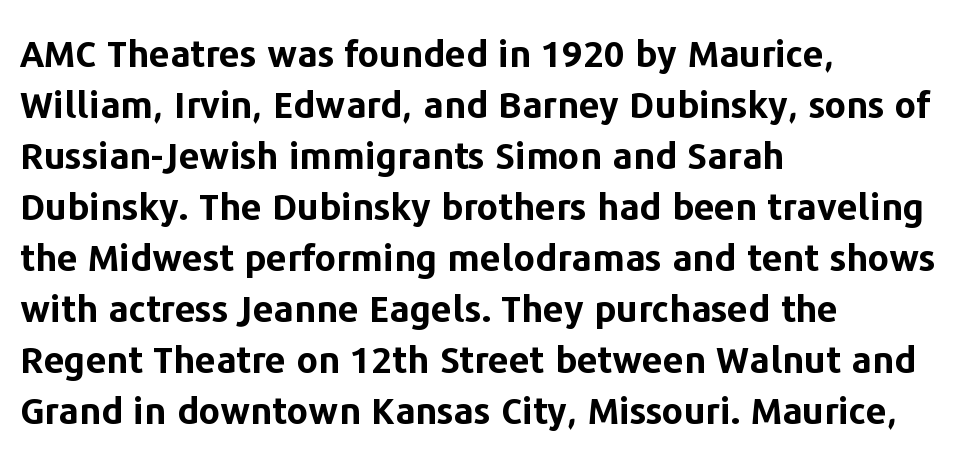
The image shows 37 px bold sans-serif type, upright; set left-aligned, normal line spacing (1.38x), normal letter spacing, not underlined; low stroke contrast and a medium x-height.
